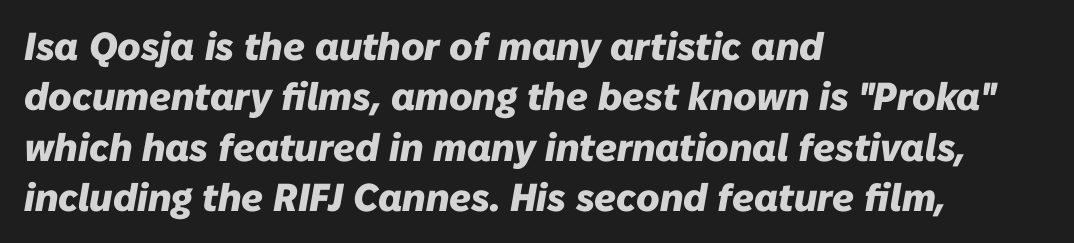
The image shows 39 px heavy type, italic (leaning right); set left-aligned, normal line spacing (1.29x), normal letter spacing, not underlined; low stroke contrast and a medium x-height.
